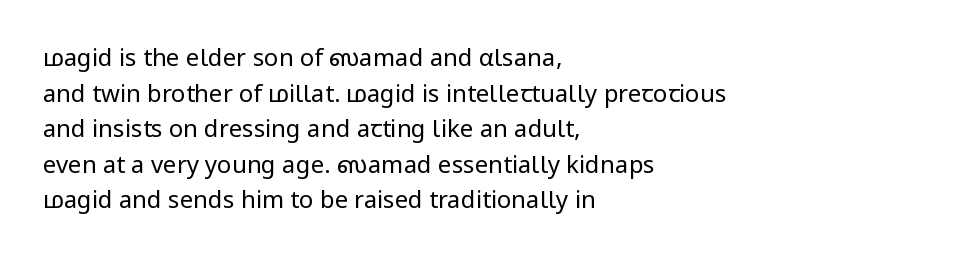
Q: Is the text bold? A: No.
Q: Is the text italic (slanted)? A: No, it is upright.
Q: Is the text underlined? A: No.
Q: How is the paragraph aligned? A: Left-aligned.
Q: Is the spacing between letters normal or unusually wide? A: Normal.
Q: Is the spacing between lines tight, normal or loose? A: Normal.
